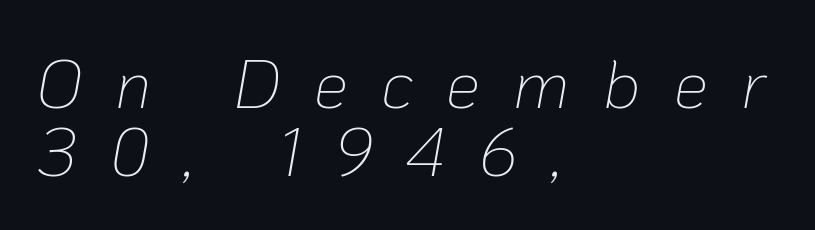
The typeface has the unassuming heft of standard copy or less. What's the leading like? Squeezed, with rows nearly overlapping. If you drew a line through each stem, it would be angled. In CSS terms this would be text-align: left. The passage shown is typed in a proportional face where columns would drift. Between one letter and the next there's a generous, obvious gap.
